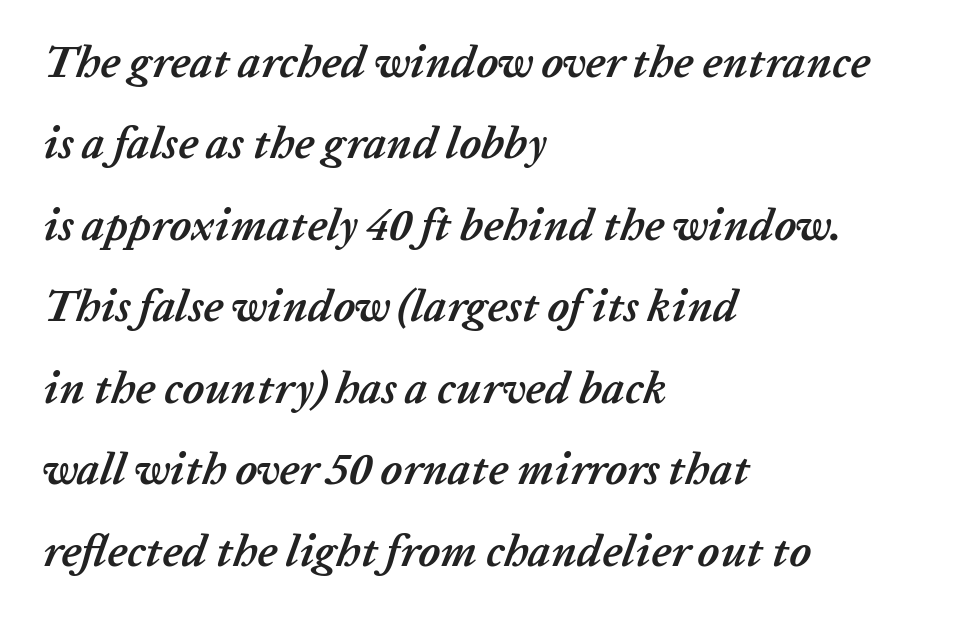
{"italic": "yes", "lean": "right", "slant_degrees": 20, "bold": "yes", "weight": "semibold", "width": "normal", "stroke_contrast": "low", "x_height": "medium", "monospaced": "no", "underline": "no", "align": "left", "line_spacing_ratio": 1.81, "letter_spacing": "normal", "letter_spacing_em": 0.0, "glyph_px": 45}
